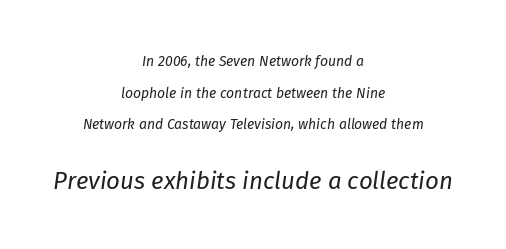
{"italic": "yes", "lean": "right", "slant_degrees": 8, "bold": "no", "underline": "no", "align": "center", "line_spacing": "loose", "line_spacing_ratio": 2.26, "letter_spacing": "normal", "letter_spacing_em": 0.0, "larger_block": "second", "size_ratio": 1.71, "glyph_px": 24}
